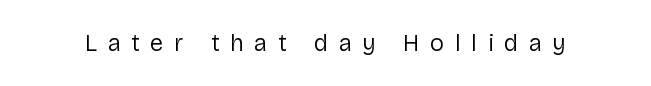
The image shows 24 px text type, upright; set unusually wide letter spacing (+0.44 em), not underlined.
